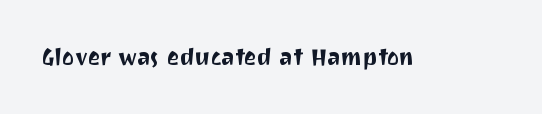
{"italic": "no", "underline": "no", "letter_spacing": "normal", "letter_spacing_em": 0.0, "glyph_px": 23}
